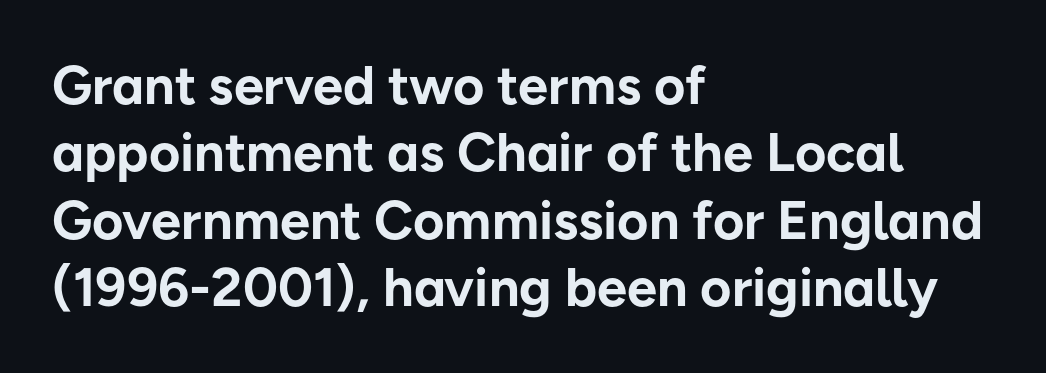
The image shows 54 px bold sans-serif type, upright; set left-aligned, normal line spacing (1.25x), normal letter spacing, not underlined; low stroke contrast and a medium x-height.
